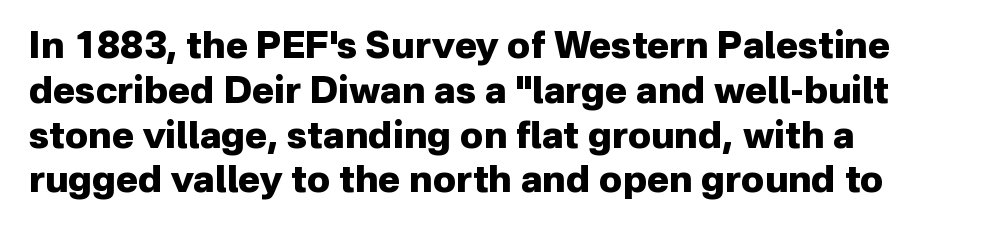
The image shows 37 px heavy sans-serif type, upright; set left-aligned, line spacing 1.21x, normal letter spacing, not underlined; low stroke contrast and a medium x-height.
